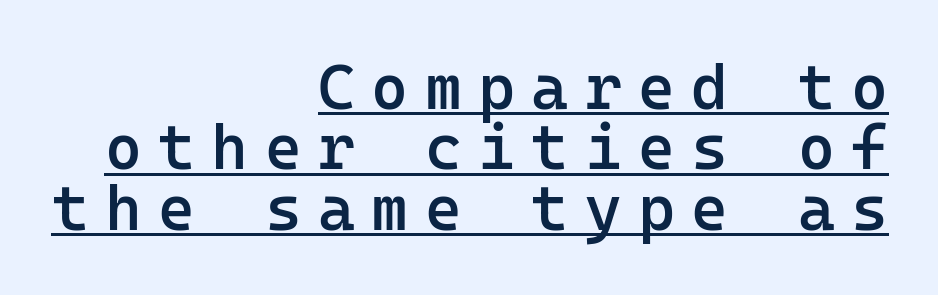
{"serif": "no", "italic": "no", "bold": "semi", "weight": "semibold", "width": "normal", "stroke_contrast": "low", "x_height": "medium", "monospaced": "yes", "underline": "yes", "align": "right", "line_spacing": "tight", "line_spacing_ratio": 0.96, "letter_spacing": "wide", "letter_spacing_em": 0.26, "glyph_px": 63}
